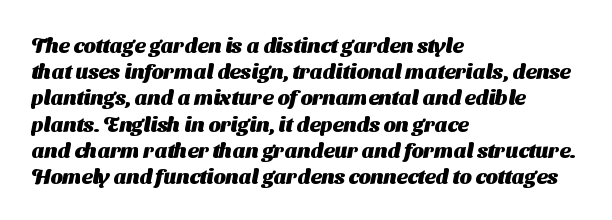
In CSS terms this would be text-align: left. Here the glyphs are tracked normally, forming tight word shapes. The zone under the glyphs is completely vacant. How would I describe the line gaps? Plain and ordinary. On the weight axis this lands at bold, roughly 700.
